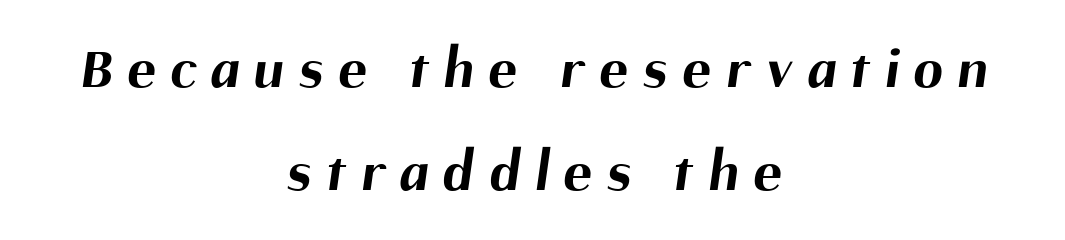
A typesetter would call this proportional, since set widths differ per character. Check where the strokes stop: nothing finishes them off — pure sans. Leftover space on each line is divided equally before and after the words. The line texture is sparse and dotted thanks to wide tracking.
